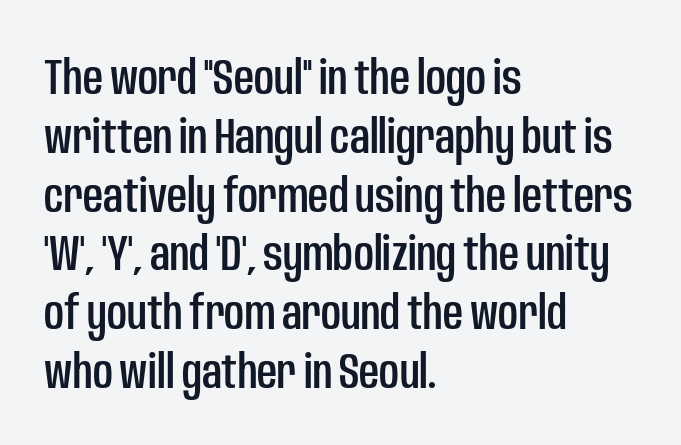
The text was rendered using a sans face with plain stroke endings. The zone under the glyphs is completely vacant. The letterforms sit shoulder to shoulder at normal distance. The rendering uses natural spacing where letterforms have individual widths. Reading down the block, your eye returns to a fixed left position each line.
